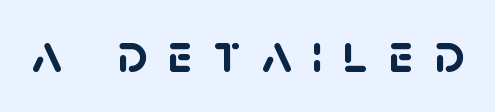
Q: Is the text bold? A: Yes.
Q: Is the typeface a serif or a sans-serif typeface? A: Sans-serif.
Q: Is the text underlined? A: No.
Q: Is the spacing between letters normal or unusually wide? A: Unusually wide.
Q: Width (condensed, normal, or wide)? A: Normal.
Q: Stroke contrast? A: Low.
Q: x-height? A: Large.
Q: Monospaced? A: No.
